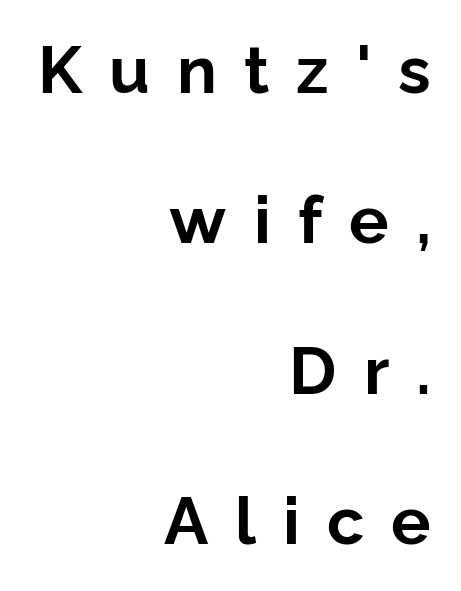
Q: Is the text bold? A: Yes.
Q: Is the text italic (slanted)? A: No, it is upright.
Q: Is the typeface a serif or a sans-serif typeface? A: Sans-serif.
Q: Is the text underlined? A: No.
Q: How is the paragraph aligned? A: Right-aligned.
Q: Is the spacing between letters normal or unusually wide? A: Unusually wide.
Q: Is the spacing between lines tight, normal or loose? A: Loose.
Q: Width (condensed, normal, or wide)? A: Normal.
Q: Stroke contrast? A: Low.
Q: x-height? A: Medium.
Q: Monospaced? A: No.
